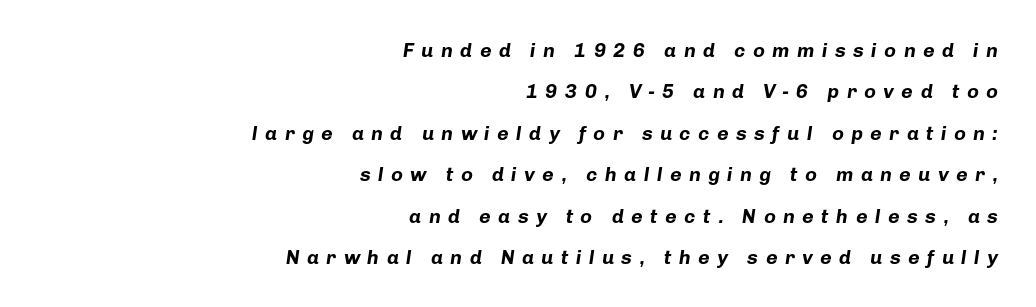
Honestly, there is no underline to notice here at all. Each word looks stretched out because of the extra space between its letters. Every row of glyphs terminates at an identical x-position on the right. Heavy, bold letterforms. Each new line begins a long way beneath the previous one. In terms of posture, this sample is oblique.
